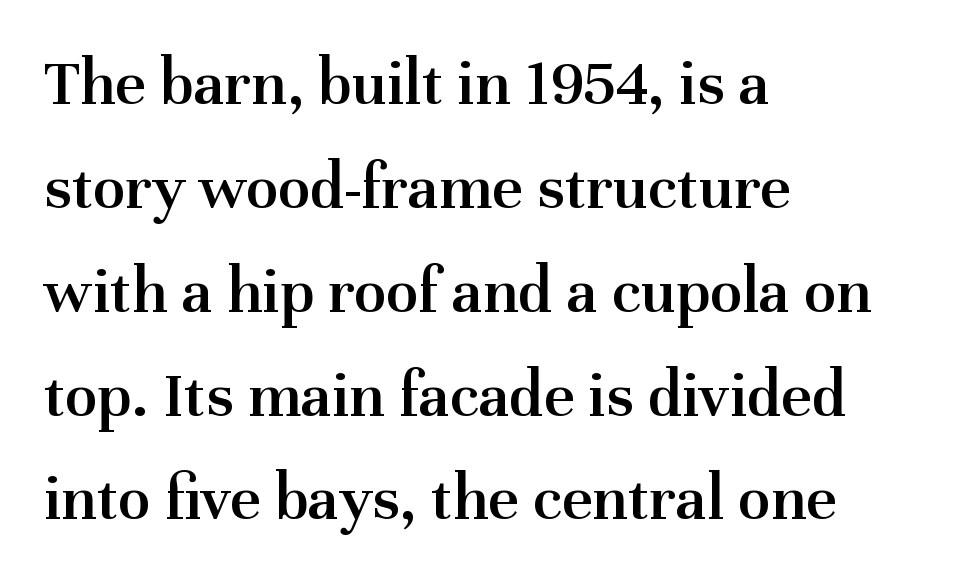
The image shows 67 px semibold serif type, upright; set left-aligned, normal line spacing (1.55x), normal letter spacing, not underlined; medium stroke contrast and a medium x-height.
